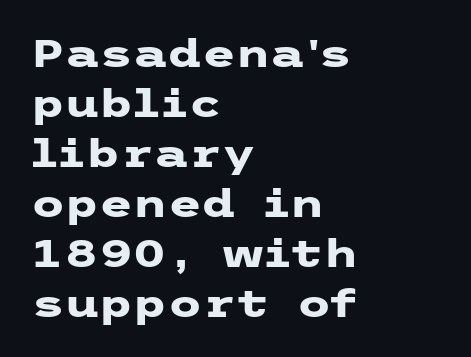
{"serif": "no", "italic": "no", "bold": "yes", "weight": "heavy", "width": "wide", "stroke_contrast": "low", "x_height": "medium", "underline": "no", "align": "left", "line_spacing": "normal", "line_spacing_ratio": 1.28, "letter_spacing": "normal", "letter_spacing_em": 0.0, "glyph_px": 39}
